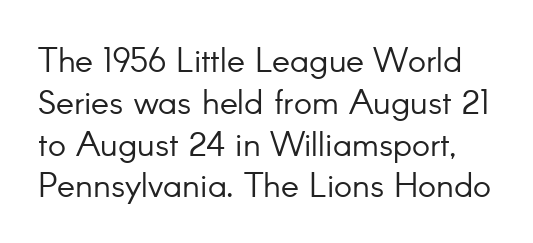
Check under the words: just untouched page. A typesetter would mark this as roman, not italic. A typesetter would call this proportional, since set widths differ per character. Typographically, this falls in the sans-serif category.
